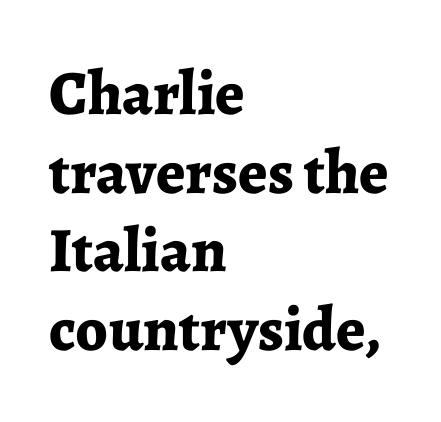
The image shows 63 px bold serif type, upright; set left-aligned, normal line spacing (1.25x), normal letter spacing, not underlined; low stroke contrast and a medium x-height.
